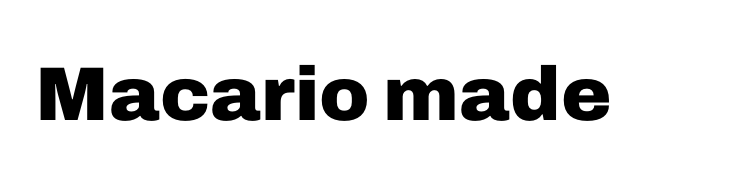
These lines keep a tight, regular rhythm from letter to letter. The type sits square on the baseline with zero lean. Descenders hang freely into open space. The characters look thick and weighty, a clear bold.
